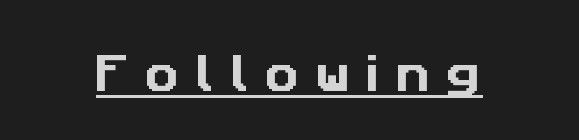
{"serif": "no", "width": "normal", "stroke_contrast": "low", "x_height": "medium", "monospaced": "no", "underline": "yes", "letter_spacing": "wide", "letter_spacing_em": 0.39, "glyph_px": 42}
